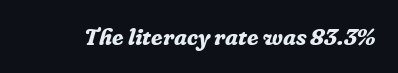
{"italic": "yes", "lean": "right", "slant_degrees": 16, "bold": "yes", "underline": "no", "letter_spacing": "normal", "letter_spacing_em": 0.0, "glyph_px": 23}
